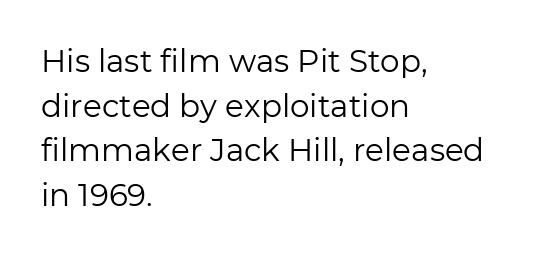
Q: Is the text bold? A: No.
Q: Is the text italic (slanted)? A: No, it is upright.
Q: Is the typeface a serif or a sans-serif typeface? A: Sans-serif.
Q: Is the text underlined? A: No.
Q: How is the paragraph aligned? A: Left-aligned.
Q: Is the spacing between letters normal or unusually wide? A: Normal.
Q: Is the spacing between lines tight, normal or loose? A: Normal.
Q: Width (condensed, normal, or wide)? A: Normal.
Q: Stroke contrast? A: Low.
Q: x-height? A: Medium.
Q: Monospaced? A: No.
